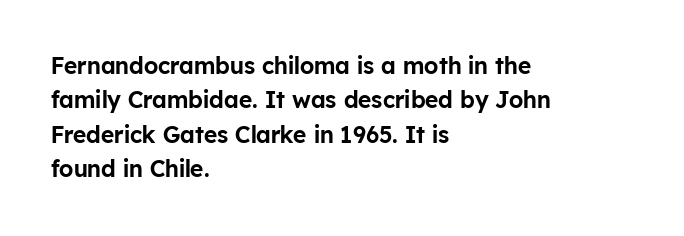
The specimen omits any rule beneath the text block's lines. The line-height multiplier appears to be the usual default. Posture: upright roman. The letters sit at their default tracking, neither squeezed nor spread.
